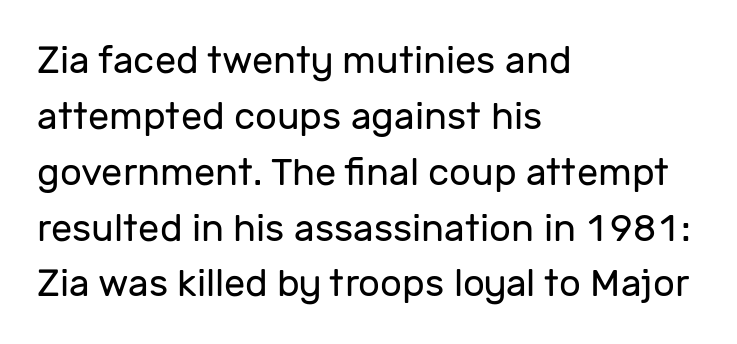
The image shows 38 px regular-weight sans-serif type, upright; set left-aligned, normal line spacing (1.47x), normal letter spacing, not underlined; low stroke contrast and a medium x-height.
